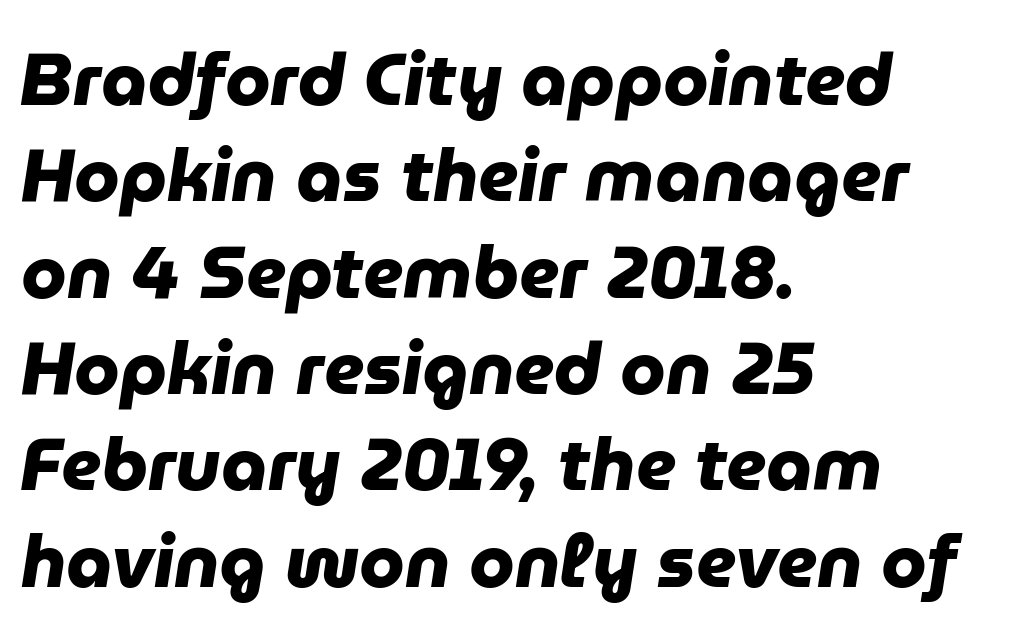
Q: Is the text bold? A: Yes.
Q: Is the typeface a serif or a sans-serif typeface? A: Sans-serif.
Q: Is the text underlined? A: No.
Q: How is the paragraph aligned? A: Left-aligned.
Q: Is the spacing between letters normal or unusually wide? A: Normal.
Q: Is the spacing between lines tight, normal or loose? A: Normal.
Q: Width (condensed, normal, or wide)? A: Normal.
Q: Stroke contrast? A: Low.
Q: x-height? A: Medium.
Q: Monospaced? A: No.
